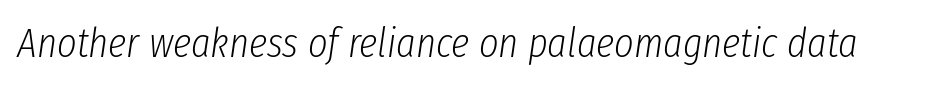
{"italic": "yes", "lean": "right", "slant_degrees": 8, "bold": "no", "weight": "light", "width": "condensed", "stroke_contrast": "low", "x_height": "medium", "monospaced": "no", "underline": "no", "letter_spacing": "normal", "letter_spacing_em": 0.0, "glyph_px": 42}
